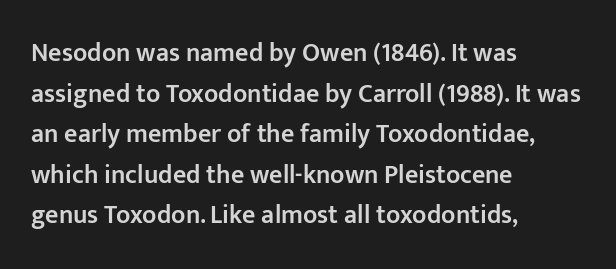
Compared with an ordinary text face, these strokes are moderately heavier — a semibold. Rendered with straight, roman letterforms. Beneath every word, the page is bare. Vertical spacing — default. What stands out about the letter spacing? Nothing — it is the standard amount.
